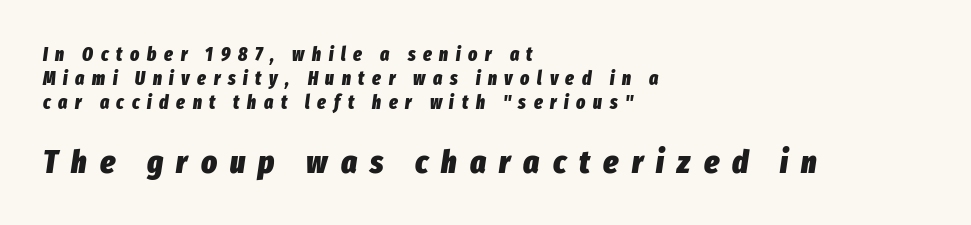
{"italic": "yes", "lean": "right", "slant_degrees": 8, "bold": "yes", "weight": "heavy", "width": "condensed", "stroke_contrast": "low", "x_height": "medium", "monospaced": "no", "underline": "no", "align": "left", "line_spacing": "normal", "line_spacing_ratio": 1.27, "letter_spacing": "wide", "letter_spacing_em": 0.4, "larger_block": "second", "size_ratio": 1.74, "glyph_px": 33}
